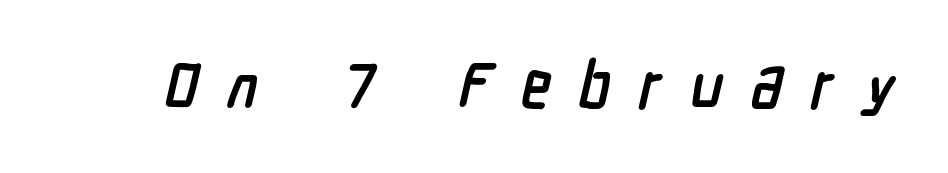
The image shows 62 px semibold, condensed sans-serif type; set unusually wide letter spacing (+0.45 em), not underlined; low stroke contrast and a medium x-height.
